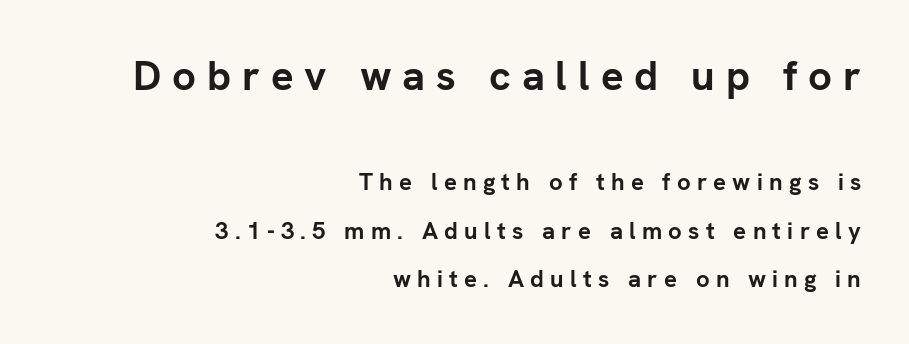
Q: Is the text bold? A: Yes.
Q: Is the text italic (slanted)? A: No, it is upright.
Q: Is the typeface a serif or a sans-serif typeface? A: Sans-serif.
Q: Is the text underlined? A: No.
Q: How is the paragraph aligned? A: Right-aligned.
Q: Is the spacing between letters normal or unusually wide? A: Unusually wide.
Q: Is the spacing between lines tight, normal or loose? A: Loose.
Q: Which block of text is set in a larger size, the first (top) or the second (bottom)? A: The first (top) one.
Q: Width (condensed, normal, or wide)? A: Normal.
Q: Stroke contrast? A: Low.
Q: x-height? A: Medium.
Q: Monospaced? A: No.
